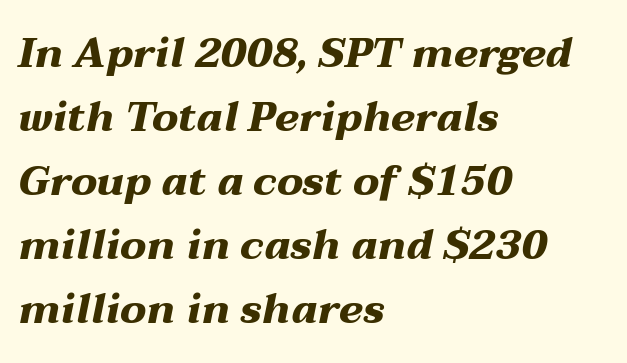
{"italic": "yes", "lean": "right", "slant_degrees": 12, "bold": "yes", "weight": "heavy", "width": "wide", "stroke_contrast": "medium", "x_height": "medium", "monospaced": "no", "underline": "no", "align": "left", "line_spacing": "normal", "line_spacing_ratio": 1.56, "letter_spacing": "normal", "letter_spacing_em": 0.0, "glyph_px": 41}
